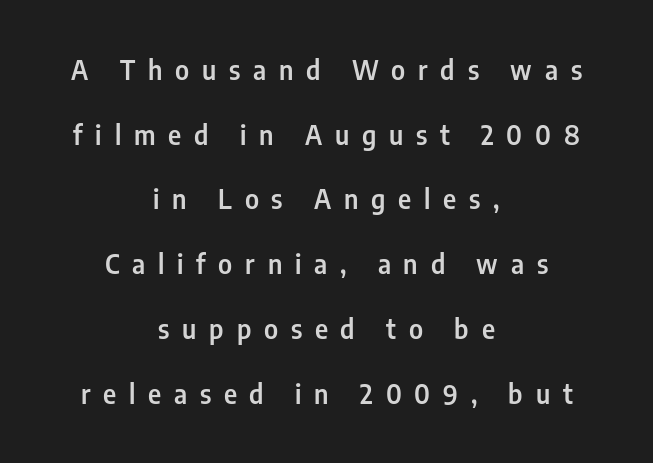
The image shows 26 px text type, upright; set centered, loose line spacing (2.49x), unusually wide letter spacing (+0.49 em), not underlined.
